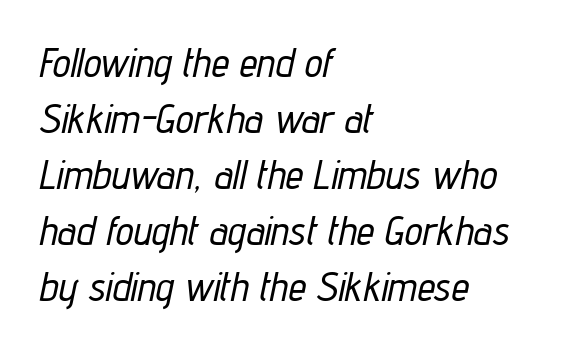
Q: Is the text italic (slanted)? A: Yes, it leans right by about 12 degrees.
Q: Is the text underlined? A: No.
Q: How is the paragraph aligned? A: Left-aligned.
Q: Is the spacing between letters normal or unusually wide? A: Normal.
Q: Is the spacing between lines tight, normal or loose? A: Normal.
Q: Width (condensed, normal, or wide)? A: Condensed.
Q: Stroke contrast? A: Low.
Q: x-height? A: Medium.
Q: Monospaced? A: No.
